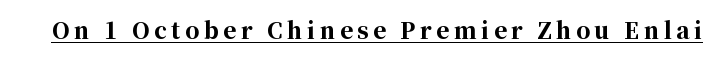
The rendered words wear a rule along their underside. Letter spacing: wide. The glyphs have the mass of a bold cut. The specimen reads as upright at a glance.
